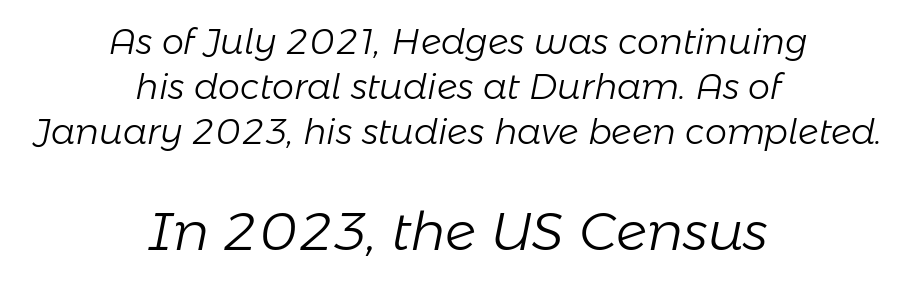
The image shows 53 px light type, italic (leaning right); set centered, normal line spacing (1.29x), normal letter spacing, not underlined; the second (bottom) block is 1.51x larger; low stroke contrast and a medium x-height.
